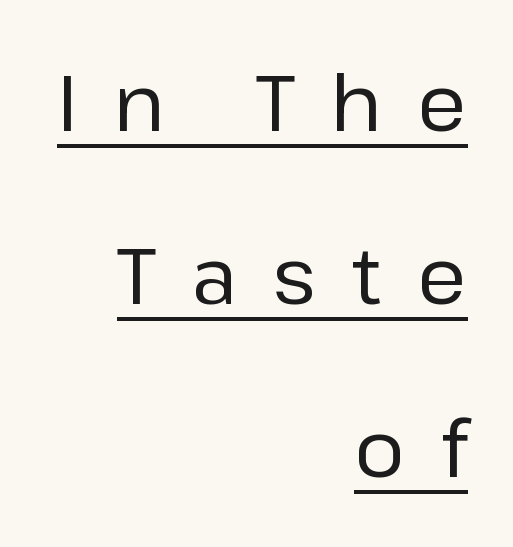
A typesetter would call this proportional, since set widths differ per character. Loosely led — the rows are spread out. What decoration does the sample have? An underline. The text was rendered using a sans face with plain stroke endings. The typeface has the unassuming heft of standard copy or less.
